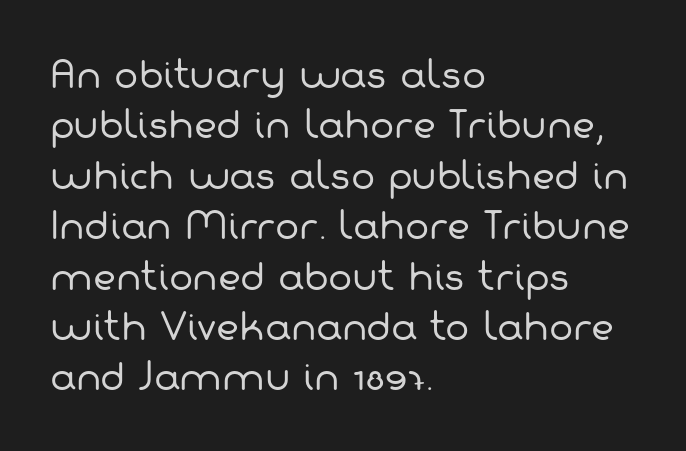
The image shows 36 px regular-weight sans-serif type; set left-aligned, normal line spacing (1.4x), normal letter spacing, not underlined; low stroke contrast and a medium x-height.
